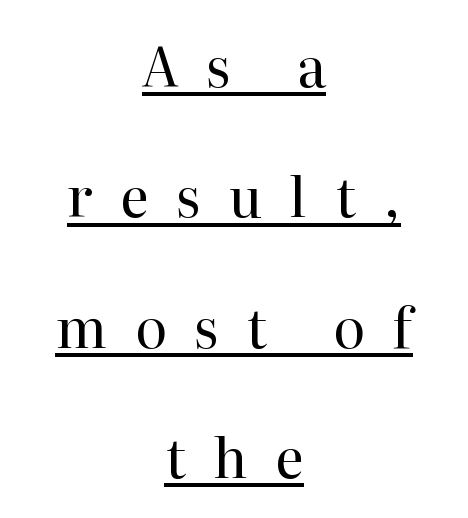
The image shows 55 px regular-weight serif type, upright; set centered, loose line spacing (2.37x), unusually wide letter spacing (+0.5 em), underlined; high stroke contrast and a medium x-height.
